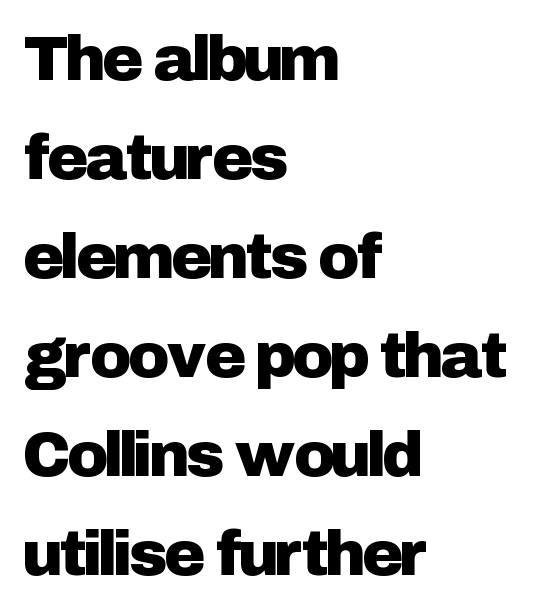
Bare-footed words on every line. You could not count columns in this text — the font is proportionally spaced. Look at the bottom of the vertical strokes: they stop flat, with no serifs. Standard letterfit; no display-style spreading of the glyphs. Quick note: not italic, upright. The paragraph shown leans on its left margin.
